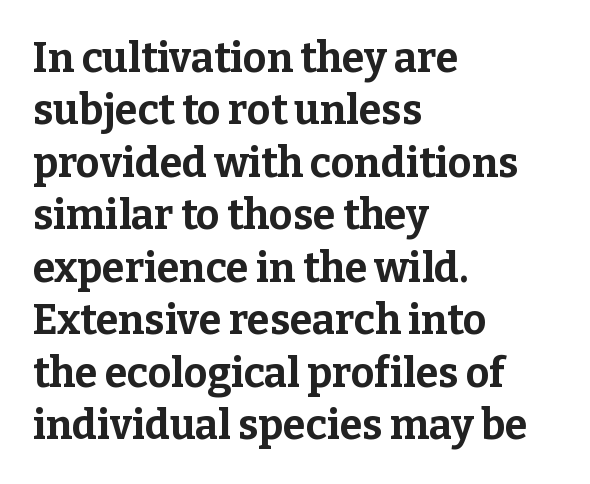
Q: Is the text bold? A: Yes.
Q: Is the text italic (slanted)? A: No, it is upright.
Q: Is the typeface a serif or a sans-serif typeface? A: Serif.
Q: Is the text underlined? A: No.
Q: How is the paragraph aligned? A: Left-aligned.
Q: Is the spacing between letters normal or unusually wide? A: Normal.
Q: Is the spacing between lines tight, normal or loose? A: Normal.
Q: Width (condensed, normal, or wide)? A: Normal.
Q: Stroke contrast? A: Low.
Q: x-height? A: Medium.
Q: Monospaced? A: No.
